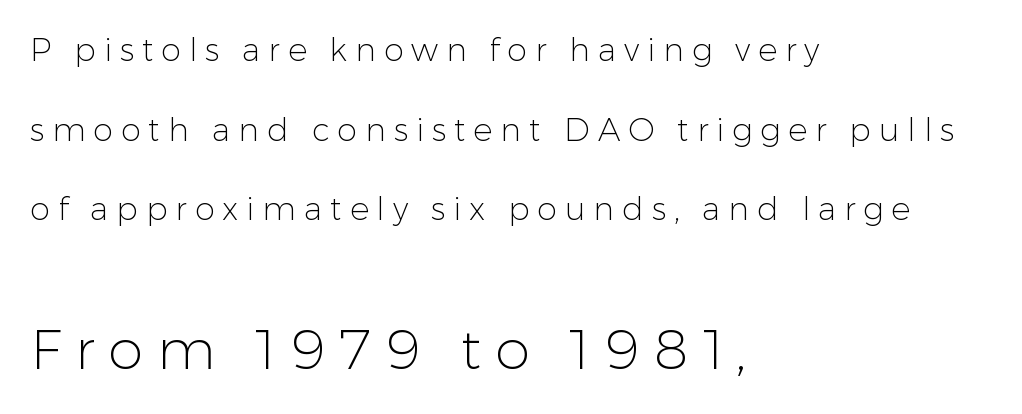
Q: Is the text bold? A: No.
Q: Is the text italic (slanted)? A: No, it is upright.
Q: Is the typeface a serif or a sans-serif typeface? A: Sans-serif.
Q: Is the text underlined? A: No.
Q: How is the paragraph aligned? A: Left-aligned.
Q: Is the spacing between letters normal or unusually wide? A: Unusually wide.
Q: Is the spacing between lines tight, normal or loose? A: Loose.
Q: Which block of text is set in a larger size, the first (top) or the second (bottom)? A: The second (bottom) one.
Q: Width (condensed, normal, or wide)? A: Normal.
Q: Stroke contrast? A: Low.
Q: x-height? A: Medium.
Q: Monospaced? A: No.
